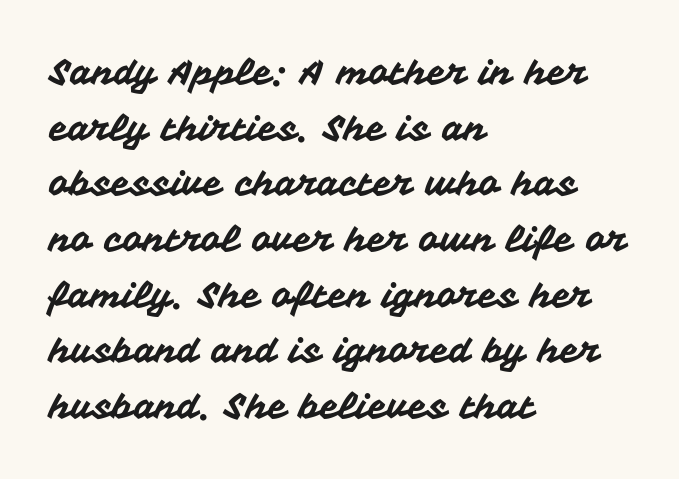
{"serif": "no", "width": "normal", "stroke_contrast": "medium", "x_height": "medium", "monospaced": "no", "underline": "no", "align": "left", "line_spacing": "normal", "line_spacing_ratio": 1.59, "letter_spacing": "normal", "letter_spacing_em": 0.0, "glyph_px": 35}
